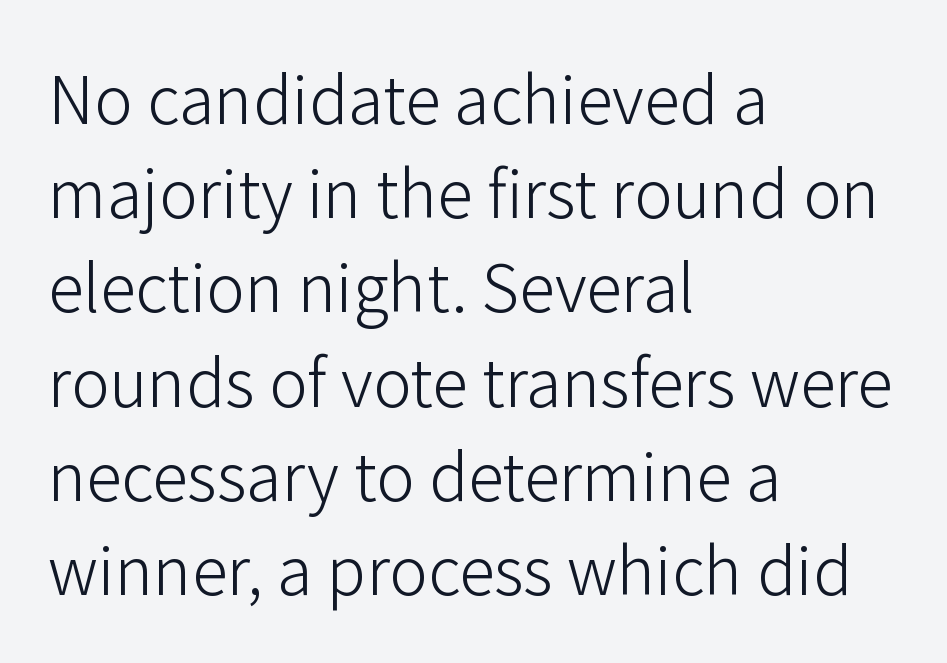
The type family on display is of the sans-serif kind. Descenders hang freely into open space. You could not count columns in this text — the font is proportionally spaced. All the whitespace from short lines collects on the right.
